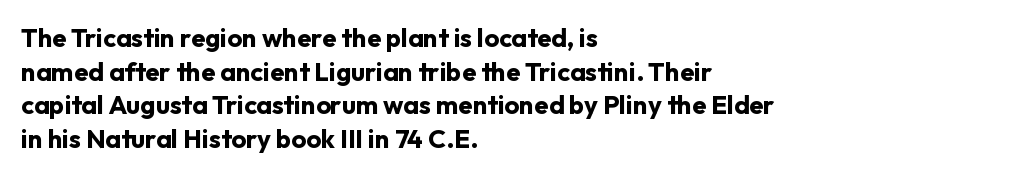
Regarding leading, the lines here are spaced in the standard way. Nothing unusual about the tracking: characters are spaced as the font intends. Clear beneath every line of the passage. The compositor pushed each line to the left boundary. Ascenders rise straight up at ninety degrees. The font is running at its bold setting.
